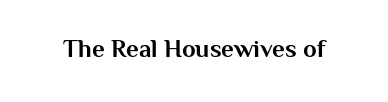
Underlining? Definitely not there. Strong, thick strokes mark this as bold type. This sample uses an upright cut, with every glyph sitting square on the baseline. A typesetter would call this zero additional tracking.
